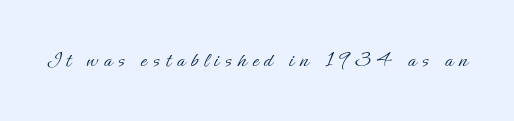
Q: Is the text bold? A: No.
Q: Is the text italic (slanted)? A: Yes.
Q: Is the text underlined? A: No.
Q: Is the spacing between letters normal or unusually wide? A: Unusually wide.
